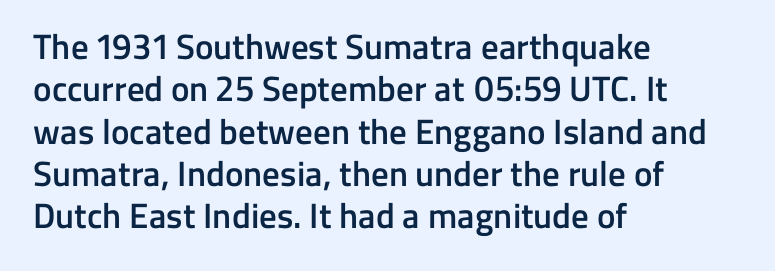
{"serif": "no", "italic": "no", "bold": "semi", "weight": "semibold", "width": "normal", "stroke_contrast": "low", "x_height": "medium", "monospaced": "no", "underline": "no", "align": "left", "line_spacing_ratio": 1.21, "letter_spacing": "normal", "letter_spacing_em": 0.0, "glyph_px": 35}
